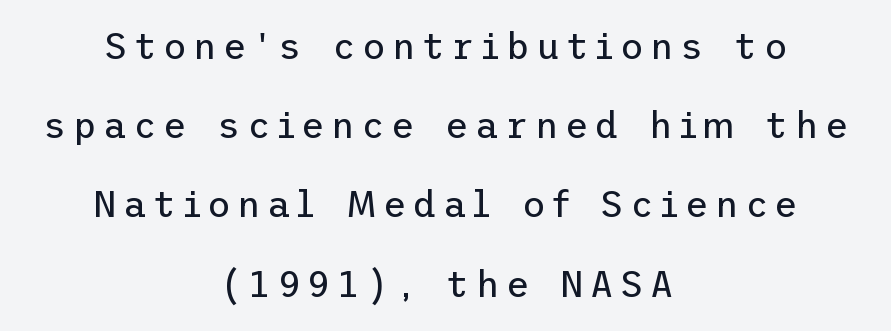
Q: Is the text bold? A: No.
Q: Is the text italic (slanted)? A: No, it is upright.
Q: Is the typeface a serif or a sans-serif typeface? A: Sans-serif.
Q: Is the text underlined? A: No.
Q: How is the paragraph aligned? A: Centered.
Q: Is the spacing between lines tight, normal or loose? A: Loose.
Q: Width (condensed, normal, or wide)? A: Normal.
Q: Stroke contrast? A: Low.
Q: x-height? A: Medium.
